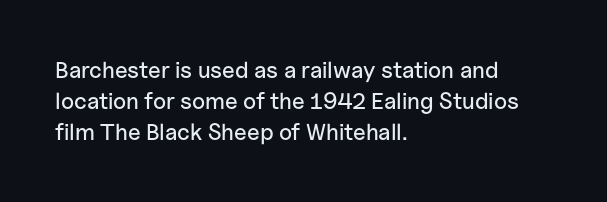
Q: Is the text italic (slanted)? A: No, it is upright.
Q: Is the text underlined? A: No.
Q: How is the paragraph aligned? A: Left-aligned.
Q: Is the spacing between letters normal or unusually wide? A: Normal.
Q: Is the spacing between lines tight, normal or loose? A: Normal.
